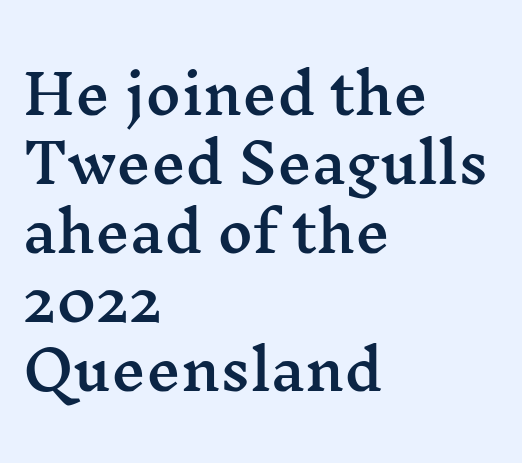
{"serif": "yes", "italic": "no", "width": "wide", "stroke_contrast": "medium", "x_height": "medium", "monospaced": "no", "underline": "no", "align": "left", "line_spacing": "normal", "line_spacing_ratio": 1.28, "letter_spacing": "normal", "letter_spacing_em": 0.0, "glyph_px": 54}
